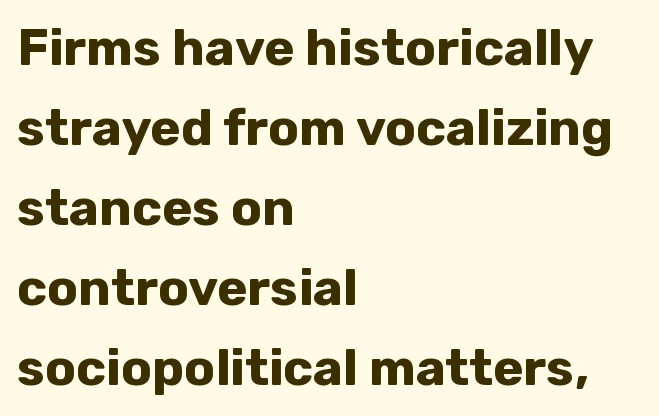
{"serif": "no", "italic": "no", "bold": "yes", "weight": "bold", "width": "normal", "stroke_contrast": "low", "x_height": "medium", "monospaced": "no", "underline": "no", "align": "left", "line_spacing": "normal", "line_spacing_ratio": 1.57, "letter_spacing": "normal", "letter_spacing_em": 0.0, "glyph_px": 51}
